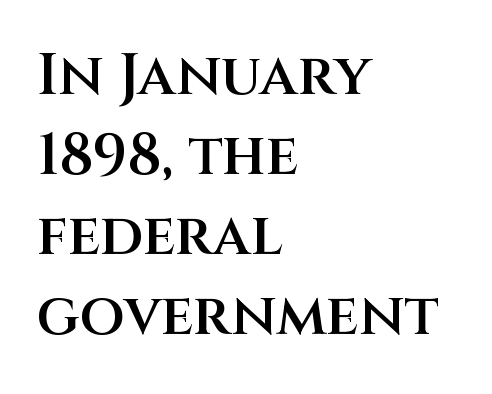
{"serif": "no", "italic": "no", "bold": "semi", "weight": "semibold", "width": "normal", "stroke_contrast": "medium", "x_height": "large", "monospaced": "no", "underline": "no", "align": "left", "line_spacing": "normal", "line_spacing_ratio": 1.38, "letter_spacing": "normal", "letter_spacing_em": 0.0, "glyph_px": 58}
